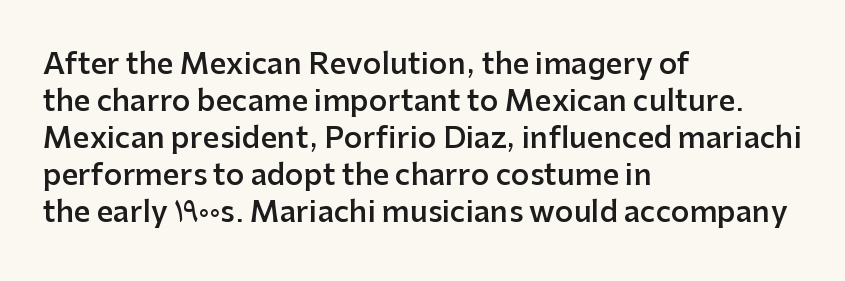
{"serif": "no", "italic": "no", "bold": "semi", "weight": "semibold", "width": "normal", "stroke_contrast": "low", "x_height": "medium", "monospaced": "no", "underline": "no", "align": "left", "line_spacing": "normal", "line_spacing_ratio": 1.28, "letter_spacing": "normal", "letter_spacing_em": 0.0, "glyph_px": 29}
